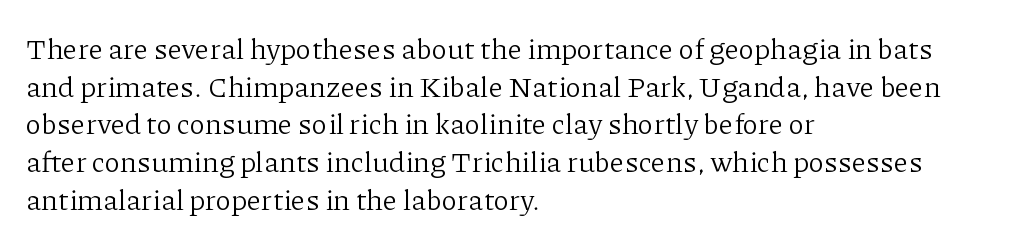
{"serif": "yes", "italic": "no", "bold": "no", "weight": "light", "width": "normal", "stroke_contrast": "low", "x_height": "medium", "monospaced": "no", "underline": "no", "align": "left", "line_spacing": "normal", "line_spacing_ratio": 1.3, "letter_spacing": "normal", "letter_spacing_em": 0.0, "glyph_px": 29}
